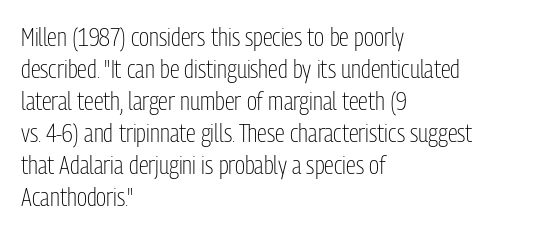
Glance below the letters and you will spot only blank space. The weight tops out at a normal text grade. Teacher's note: observe the even left margin — that is flush-left alignment. Interline gaps are of average width in this sample. In terms of posture, this sample is upright.
